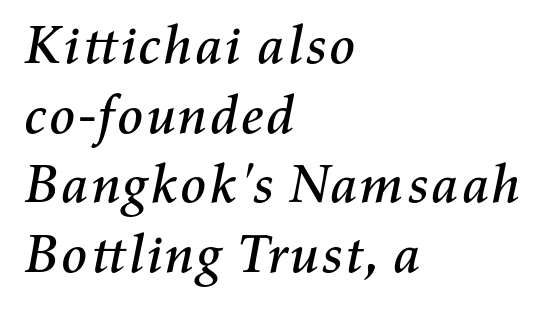
What's the leading like? Ordinary, nothing unusual. Looking at the ascenders, they clearly lean. No word sits above an underline. The horizontal fit of the characters is conventional and even. Spacing verdict: proportional, widths tailored to each character. Horizontally, the lines are justified to the leading edge only.
